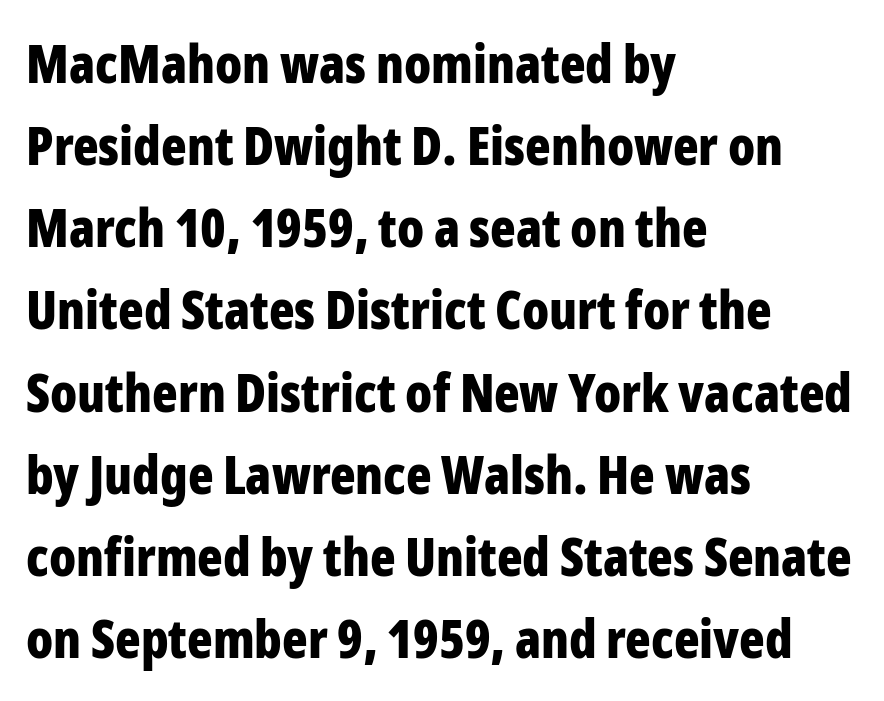
The image shows 53 px bold, condensed sans-serif type, upright; set left-aligned, normal line spacing (1.55x), normal letter spacing, not underlined; low stroke contrast and a medium x-height.
